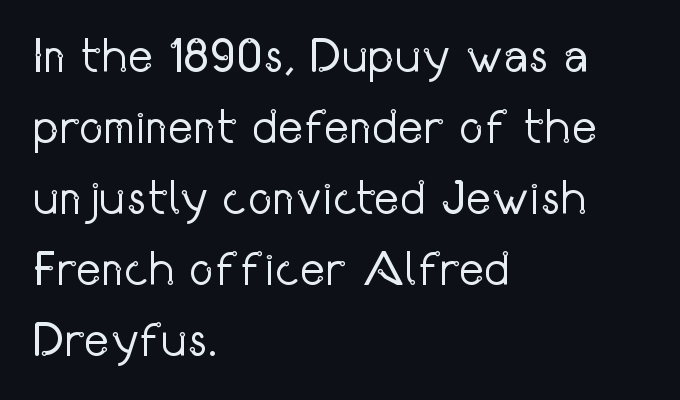
Q: Is the text bold? A: No.
Q: Is the text italic (slanted)? A: No, it is upright.
Q: Is the typeface a serif or a sans-serif typeface? A: Sans-serif.
Q: Is the text underlined? A: No.
Q: How is the paragraph aligned? A: Left-aligned.
Q: Is the spacing between letters normal or unusually wide? A: Normal.
Q: Is the spacing between lines tight, normal or loose? A: Normal.
Q: Width (condensed, normal, or wide)? A: Condensed.
Q: Stroke contrast? A: Low.
Q: x-height? A: Medium.
Q: Monospaced? A: No.
